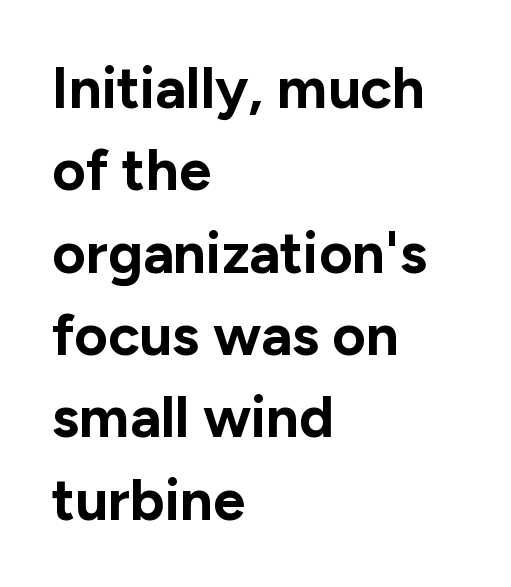
I'd call this a sans setting — the letters go barefoot. Characters follow at the spacing the type designer built in. I'd describe the lettering as bold — thick and assertive. Every row of glyphs begins at an identical x-position on the left.
